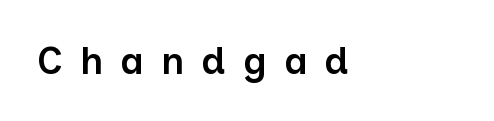
{"serif": "no", "italic": "no", "bold": "semi", "weight": "semibold", "width": "normal", "stroke_contrast": "low", "x_height": "medium", "monospaced": "no", "underline": "no", "align": "left", "letter_spacing": "wide", "letter_spacing_em": 0.45, "glyph_px": 38}
